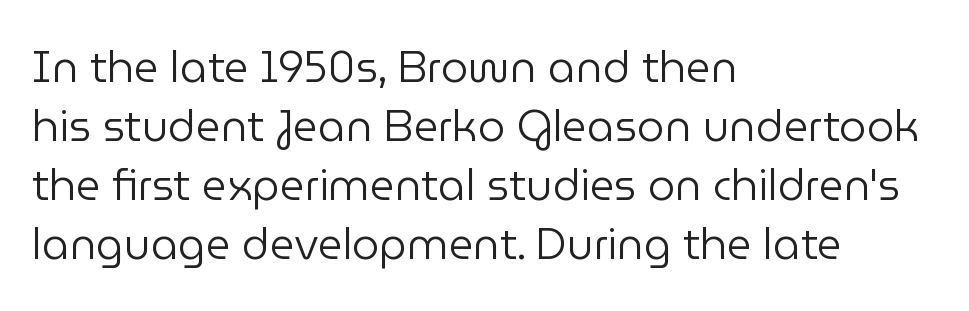
The image shows 43 px regular-weight sans-serif type, upright; set left-aligned, normal line spacing (1.37x), normal letter spacing, not underlined; low stroke contrast and a medium x-height.
